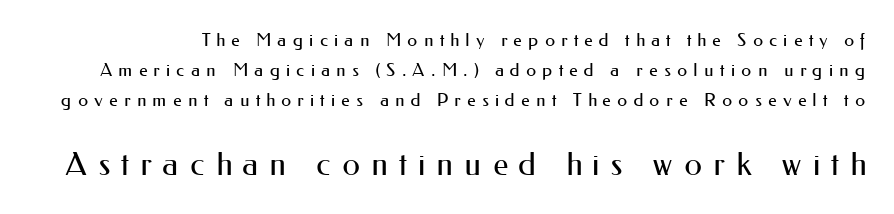
These lines have a slow, spaced-out rhythm from letter to letter. Stroke terminals: plain, sans-serif. Weight: in the light-to-regular range. The designer left line spacing at the default. If you squint, the bottom block still reads clearly — it's the larger of the two.
